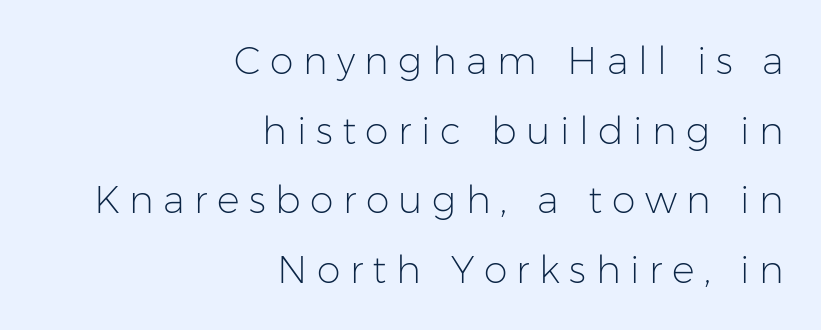
Stems and bowls with no extra thickness — not bold. Only glyphs here, with clear space below each row. Does the type have serifs? No, each stem ends abruptly. Spacing between characters has been opened up far beyond the box default.
